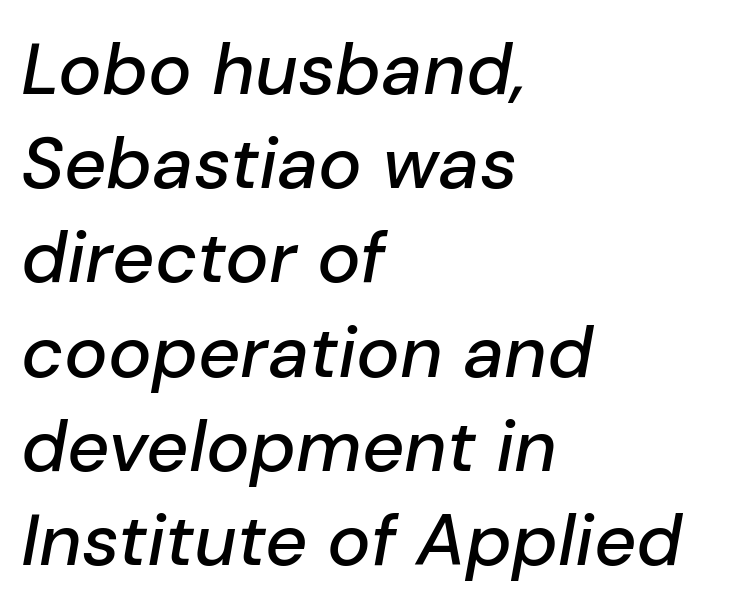
The image shows 73 px text type, italic (leaning right); set left-aligned, normal line spacing (1.29x), normal letter spacing, not underlined; low stroke contrast and a medium x-height.
